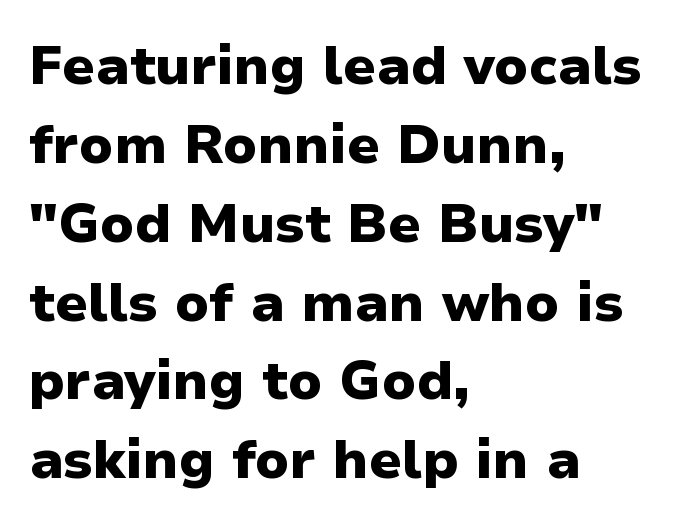
The image shows 54 px heavy sans-serif type, upright; set left-aligned, normal line spacing (1.46x), normal letter spacing, not underlined; low stroke contrast and a medium x-height.
